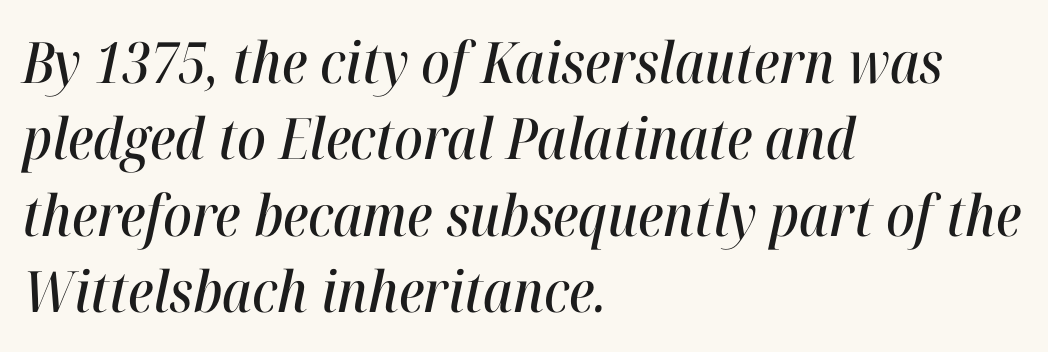
Q: Is the text italic (slanted)? A: Yes, it leans right by about 12 degrees.
Q: Is the text underlined? A: No.
Q: How is the paragraph aligned? A: Left-aligned.
Q: Is the spacing between letters normal or unusually wide? A: Normal.
Q: Is the spacing between lines tight, normal or loose? A: Normal.
Q: Width (condensed, normal, or wide)? A: Condensed.
Q: Stroke contrast? A: High.
Q: x-height? A: Medium.
Q: Monospaced? A: No.
